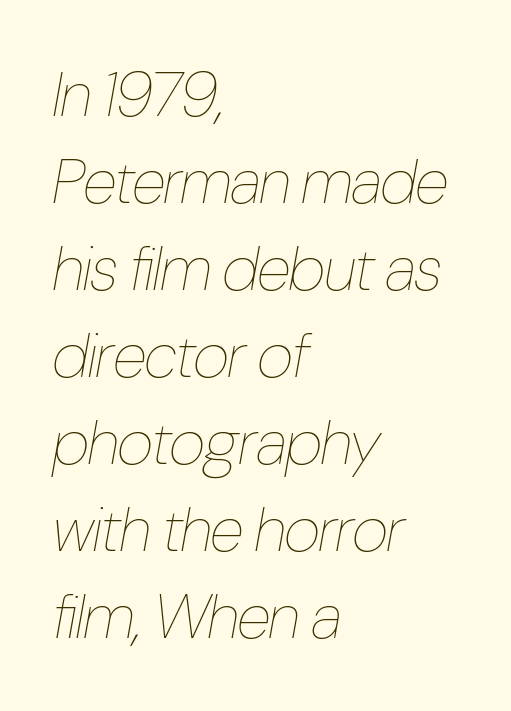
{"italic": "yes", "lean": "right", "slant_degrees": 10, "bold": "no", "weight": "thin", "width": "condensed", "stroke_contrast": "low", "x_height": "medium", "monospaced": "no", "underline": "no", "align": "left", "line_spacing": "normal", "line_spacing_ratio": 1.38, "letter_spacing": "normal", "letter_spacing_em": 0.0, "glyph_px": 63}
